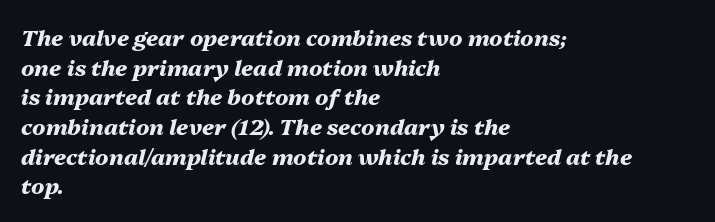
{"italic": "yes", "lean": "right", "slant_degrees": 13, "bold": "yes", "underline": "no", "align": "left", "line_spacing": "normal", "line_spacing_ratio": 1.35, "letter_spacing": "normal", "letter_spacing_em": 0.0, "glyph_px": 22}
